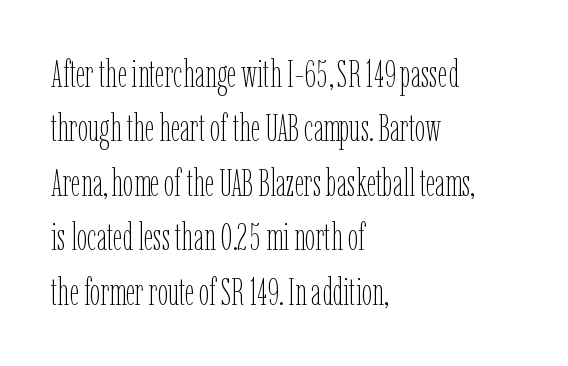
Every character sits straight up, as roman type does. Anything drawn beneath the words? Only blank space. Spacing between characters is what you'd get straight out of the box. A quiet, ordinary-to-light weight characterises the typeface.
